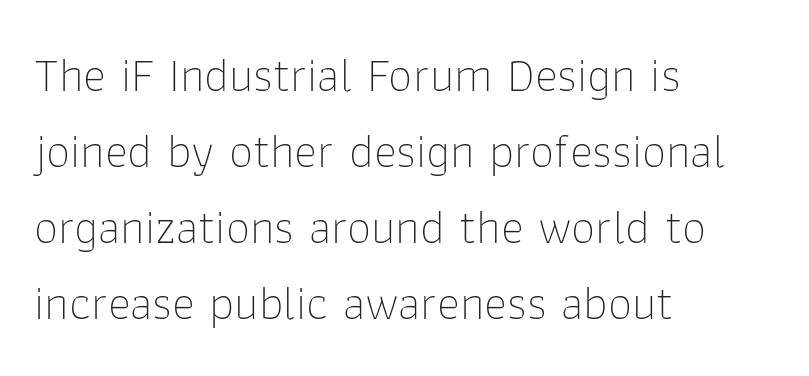
Q: Is the text bold? A: No.
Q: Is the text italic (slanted)? A: No, it is upright.
Q: Is the typeface a serif or a sans-serif typeface? A: Sans-serif.
Q: Is the text underlined? A: No.
Q: How is the paragraph aligned? A: Left-aligned.
Q: Is the spacing between letters normal or unusually wide? A: Normal.
Q: Is the spacing between lines tight, normal or loose? A: Normal.
Q: Width (condensed, normal, or wide)? A: Normal.
Q: Stroke contrast? A: Low.
Q: x-height? A: Medium.
Q: Monospaced? A: No.
